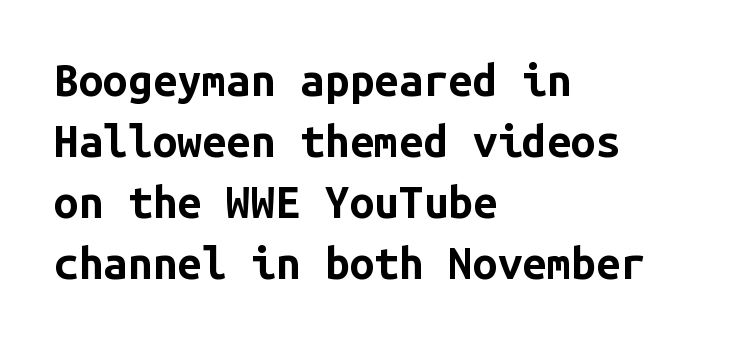
Q: Is the text bold? A: Yes.
Q: Is the text italic (slanted)? A: No, it is upright.
Q: Is the typeface a serif or a sans-serif typeface? A: Sans-serif.
Q: Is the text underlined? A: No.
Q: How is the paragraph aligned? A: Left-aligned.
Q: Is the spacing between letters normal or unusually wide? A: Normal.
Q: Is the spacing between lines tight, normal or loose? A: Normal.
Q: Width (condensed, normal, or wide)? A: Normal.
Q: Stroke contrast? A: Low.
Q: x-height? A: Medium.
Q: Monospaced? A: Yes.
